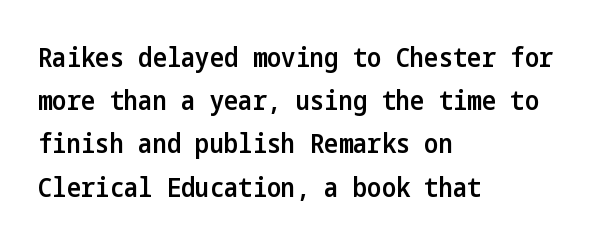
The image shows 27 px text type, upright; set left-aligned, normal line spacing (1.6x), normal letter spacing, not underlined.
